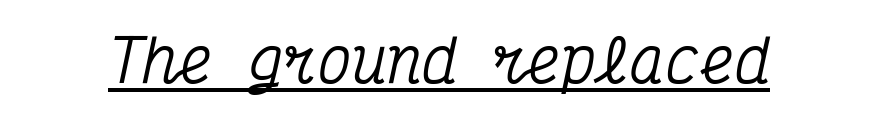
Q: Is the text italic (slanted)? A: Yes, it leans right by about 12 degrees.
Q: Is the typeface a serif or a sans-serif typeface? A: Serif.
Q: Is the text underlined? A: Yes.
Q: Is the spacing between letters normal or unusually wide? A: Normal.
Q: Width (condensed, normal, or wide)? A: Condensed.
Q: Stroke contrast? A: Medium.
Q: x-height? A: Medium.
Q: Monospaced? A: Yes.
